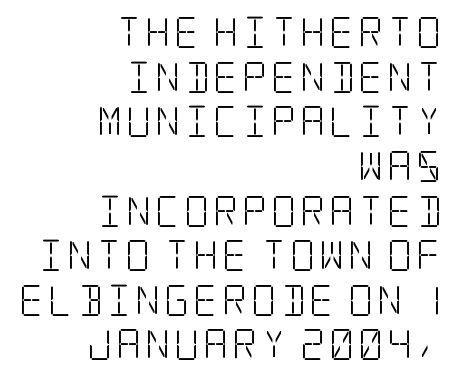
{"serif": "yes", "italic": "no", "bold": "no", "weight": "light", "width": "condensed", "stroke_contrast": "low", "x_height": "large", "underline": "no", "align": "right", "line_spacing": "normal", "line_spacing_ratio": 1.44, "glyph_px": 31}
